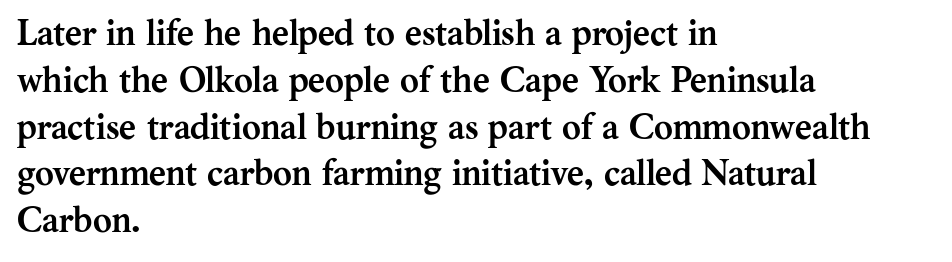
Q: Is the text bold? A: Yes.
Q: Is the text italic (slanted)? A: No, it is upright.
Q: Is the typeface a serif or a sans-serif typeface? A: Serif.
Q: Is the text underlined? A: No.
Q: How is the paragraph aligned? A: Left-aligned.
Q: Is the spacing between letters normal or unusually wide? A: Normal.
Q: Is the spacing between lines tight, normal or loose? A: Normal.
Q: Width (condensed, normal, or wide)? A: Normal.
Q: Stroke contrast? A: Medium.
Q: x-height? A: Medium.
Q: Monospaced? A: No.
